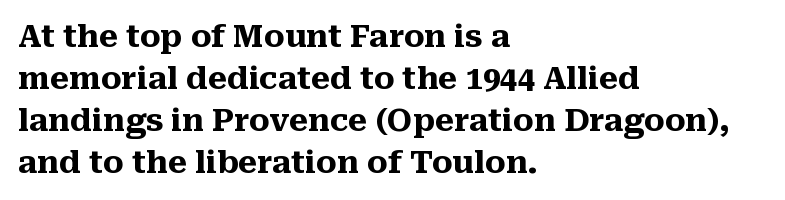
You'd pick this weight for a headline — it's a proper bold. The rendering uses natural spacing where letterforms have individual widths. Check under the words: just untouched page. Yep, those are serifs on the letters. Students, observe: this is what conventionally led text looks like. In terms of letterspacing, this is plain default setting.
